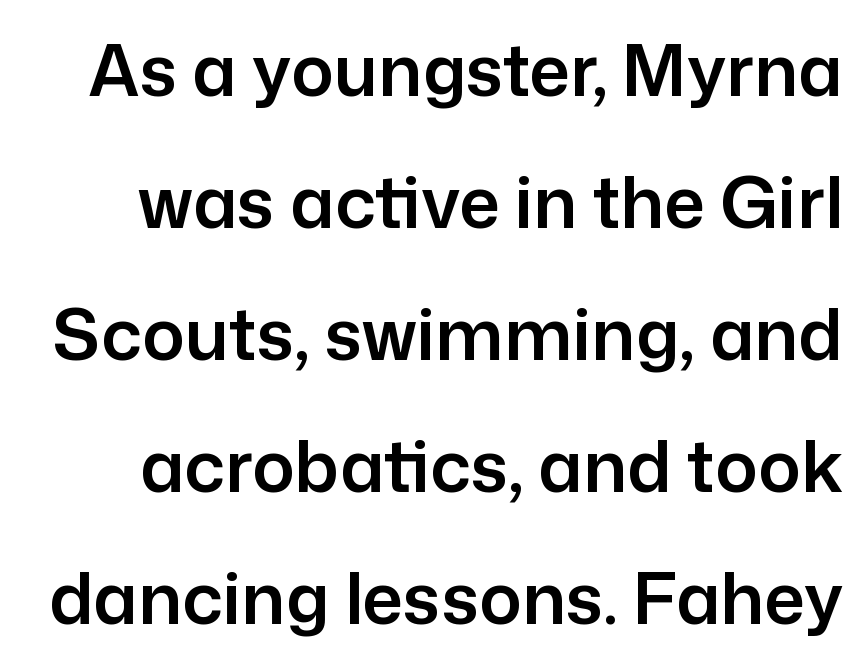
{"serif": "no", "italic": "no", "width": "normal", "stroke_contrast": "low", "x_height": "medium", "monospaced": "no", "underline": "no", "line_spacing_ratio": 1.86, "letter_spacing": "normal", "letter_spacing_em": 0.0, "glyph_px": 71}
